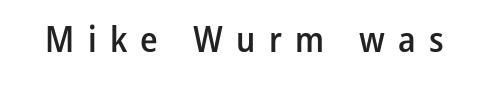
Q: Is the text bold? A: Semi-bold.
Q: Is the text italic (slanted)? A: No, it is upright.
Q: Is the typeface a serif or a sans-serif typeface? A: Sans-serif.
Q: Is the text underlined? A: No.
Q: Is the spacing between letters normal or unusually wide? A: Unusually wide.
Q: Width (condensed, normal, or wide)? A: Condensed.
Q: Stroke contrast? A: Low.
Q: x-height? A: Medium.
Q: Monospaced? A: No.
